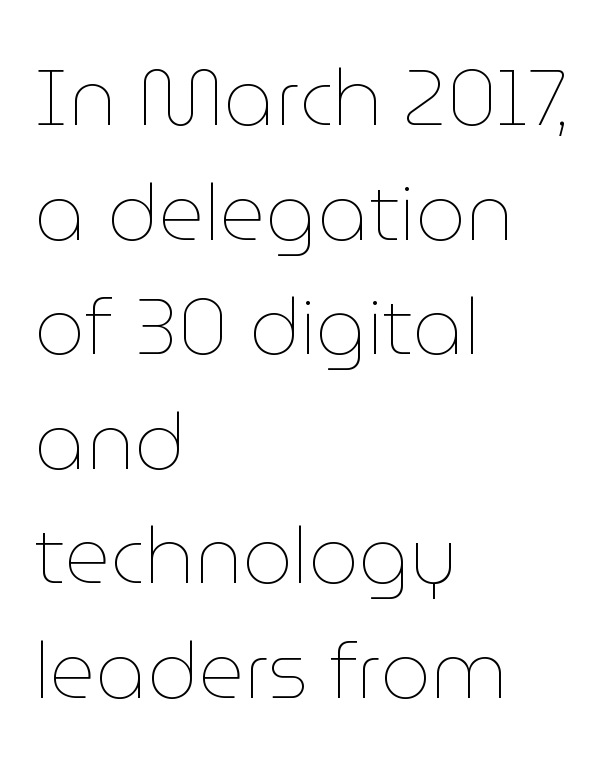
{"italic": "no", "bold": "no", "weight": "thin", "width": "normal", "stroke_contrast": "low", "x_height": "medium", "monospaced": "no", "underline": "no", "align": "left", "line_spacing": "normal", "line_spacing_ratio": 1.45, "letter_spacing": "normal", "letter_spacing_em": 0.0, "glyph_px": 79}
